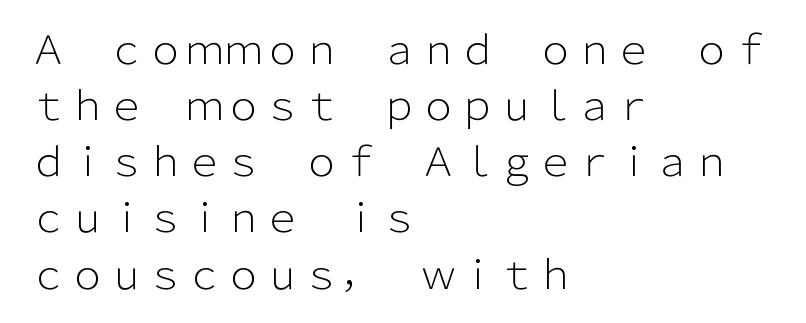
{"serif": "no", "italic": "no", "bold": "no", "weight": "light", "width": "normal", "stroke_contrast": "low", "x_height": "medium", "monospaced": "no", "underline": "no", "align": "left", "line_spacing": "normal", "line_spacing_ratio": 1.44, "letter_spacing": "normal", "letter_spacing_em": 0.0, "glyph_px": 39}
